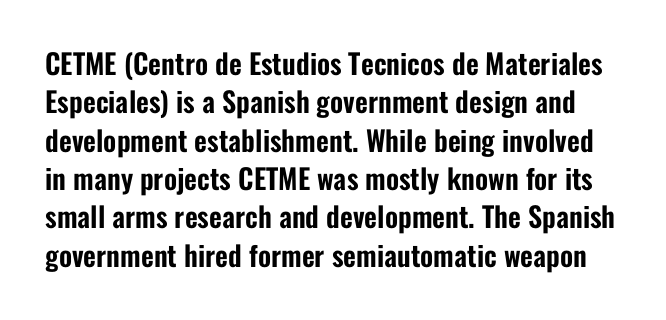
When letters stand straight like this, we call the style roman or upright. These lines are composed in type without serifs. Anything drawn beneath the words? Only blank space. A typesetter would call this proportional, since set widths differ per character. Students, observe: this is what conventionally led text looks like. The type is set solid horizontally, with unmodified tracking.
